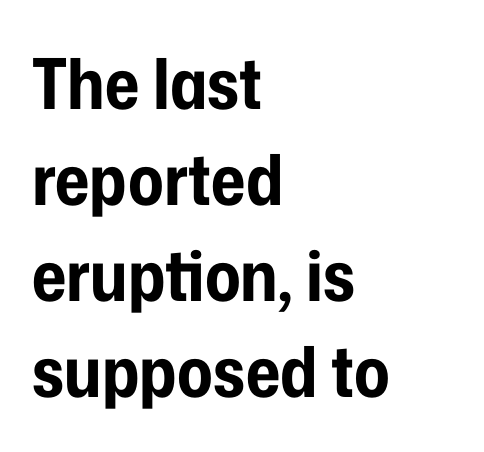
Q: Is the text bold? A: Yes.
Q: Is the text italic (slanted)? A: No, it is upright.
Q: Is the typeface a serif or a sans-serif typeface? A: Sans-serif.
Q: Is the text underlined? A: No.
Q: How is the paragraph aligned? A: Left-aligned.
Q: Is the spacing between letters normal or unusually wide? A: Normal.
Q: Is the spacing between lines tight, normal or loose? A: Normal.
Q: Width (condensed, normal, or wide)? A: Condensed.
Q: Stroke contrast? A: Low.
Q: x-height? A: Medium.
Q: Monospaced? A: No.
